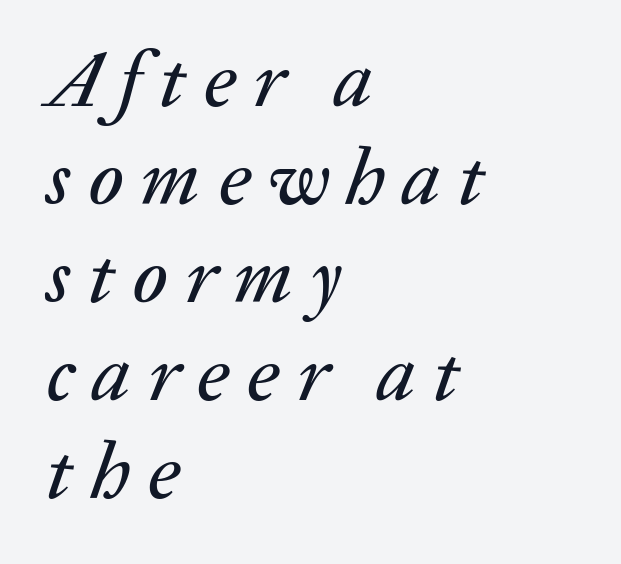
The image shows 79 px text type, italic (leaning right); set left-aligned, line spacing 1.24x, unusually wide letter spacing (+0.22 em), not underlined; low stroke contrast and a medium x-height.
